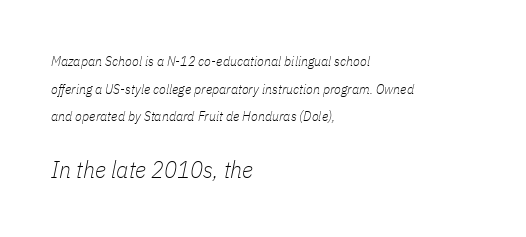
{"italic": "yes", "lean": "right", "slant_degrees": 11, "bold": "no", "underline": "no", "align": "left", "line_spacing": "loose", "line_spacing_ratio": 1.98, "letter_spacing": "normal", "letter_spacing_em": 0.0, "larger_block": "second", "size_ratio": 1.71, "glyph_px": 24}
